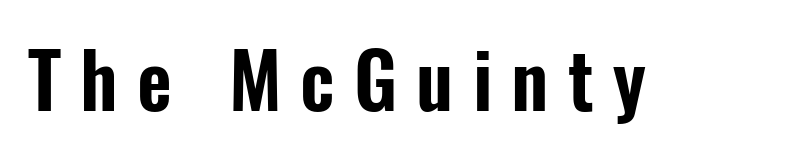
Q: Is the text italic (slanted)? A: No, it is upright.
Q: Is the typeface a serif or a sans-serif typeface? A: Sans-serif.
Q: Is the text underlined? A: No.
Q: Is the spacing between letters normal or unusually wide? A: Unusually wide.
Q: Width (condensed, normal, or wide)? A: Condensed.
Q: Stroke contrast? A: Low.
Q: x-height? A: Medium.
Q: Monospaced? A: No.
